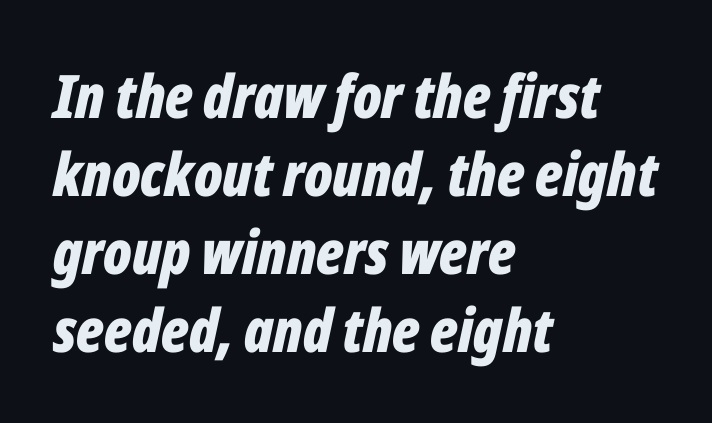
Set as a true bold cut, around the 700 mark. Each line starts at the same left margin while the right side varies. This rendering leaves character spacing at its baseline value. Regular leading. These lines are rendered in a variable-pitch font. The face used here has a pronounced slope to its letters.
